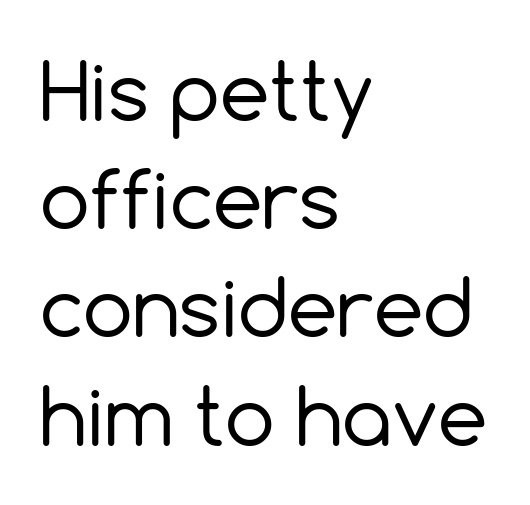
{"serif": "no", "italic": "no", "bold": "no", "weight": "regular", "width": "normal", "x_height": "medium", "monospaced": "no", "underline": "no", "align": "left", "line_spacing": "normal", "line_spacing_ratio": 1.37, "letter_spacing": "normal", "letter_spacing_em": 0.0, "glyph_px": 79}
